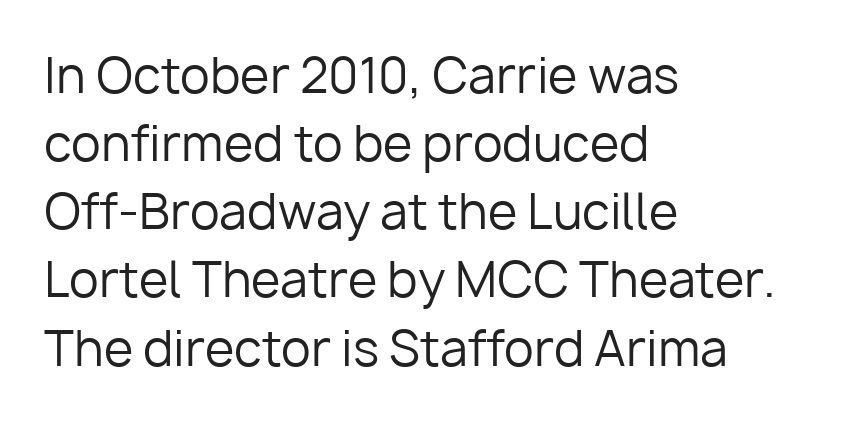
Looks like regular typesetting: each glyph gets only the width it needs. The designer left line spacing at the default. This sample uses a sans-serif face. Letter spacing: default.
